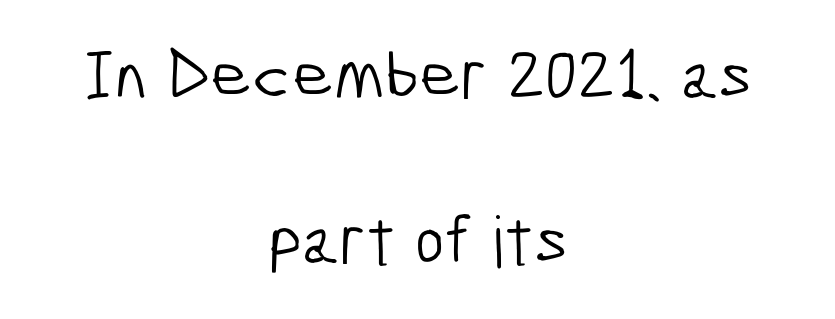
The image shows 71 px light, condensed sans-serif type; set centered, loose line spacing (2.32x), normal letter spacing, not underlined; low stroke contrast and a medium x-height.
